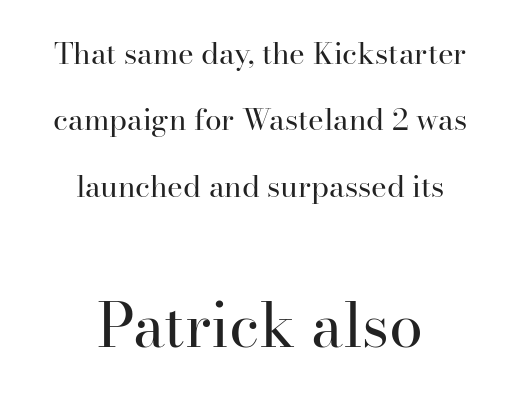
Q: Is the text bold? A: No.
Q: Is the text italic (slanted)? A: No, it is upright.
Q: Is the typeface a serif or a sans-serif typeface? A: Serif.
Q: Is the text underlined? A: No.
Q: How is the paragraph aligned? A: Centered.
Q: Is the spacing between letters normal or unusually wide? A: Normal.
Q: Is the spacing between lines tight, normal or loose? A: Loose.
Q: Which block of text is set in a larger size, the first (top) or the second (bottom)? A: The second (bottom) one.
Q: Width (condensed, normal, or wide)? A: Normal.
Q: Stroke contrast? A: High.
Q: x-height? A: Small.
Q: Monospaced? A: No.
